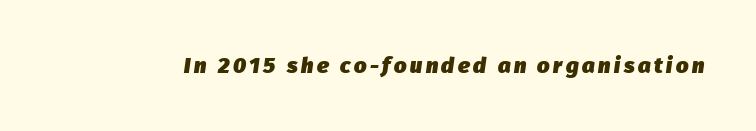
This is oblique type, the kind used for emphasis or titles. Decoration check: the copy has no underline. The face used here has the dense, thick strokes of a bold.
